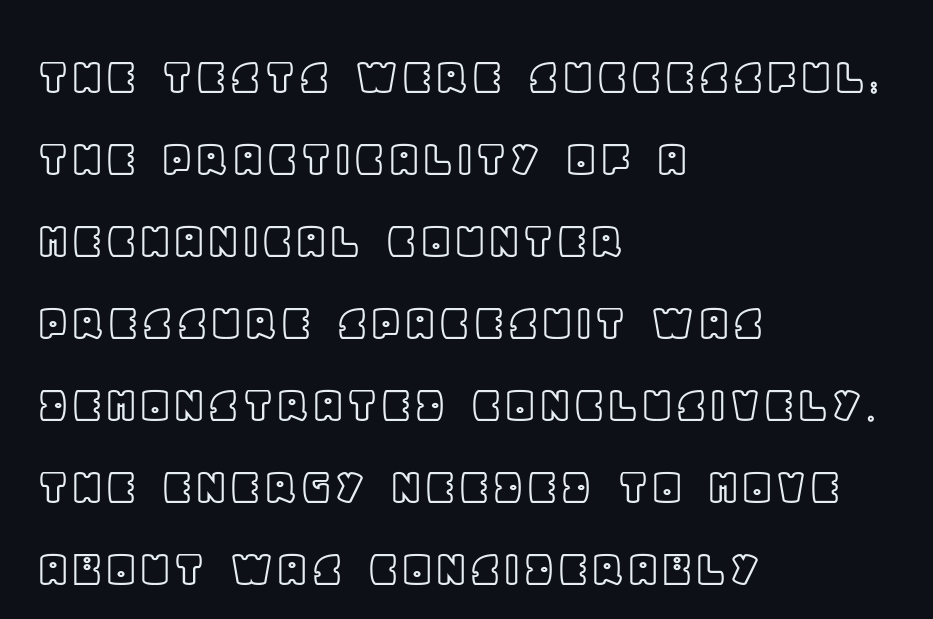
Words float on clear page, feet unadorned. One-word summary of the alignment: left. Character widths vary here, with narrow letters taking less room than wide ones. Evenly set lines give the paragraph a standard silhouette. Tall strokes in this sample are plumb rather than angled.
